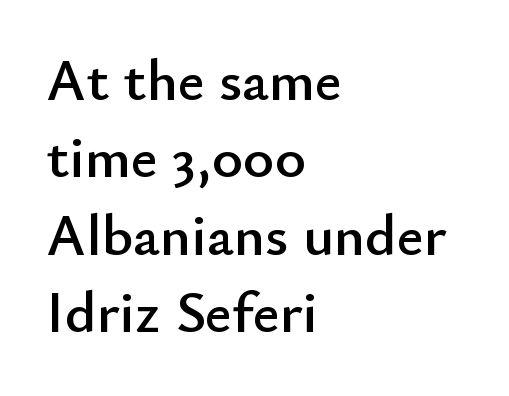
{"serif": "no", "italic": "no", "width": "normal", "stroke_contrast": "low", "x_height": "small", "monospaced": "no", "underline": "no", "align": "left", "line_spacing": "normal", "line_spacing_ratio": 1.31, "letter_spacing": "normal", "letter_spacing_em": 0.0, "glyph_px": 59}
